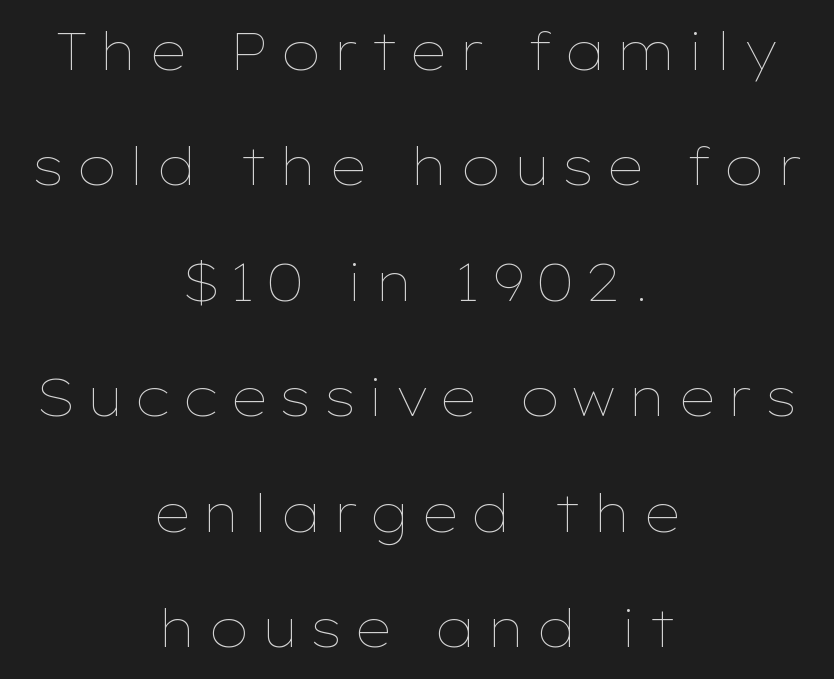
{"italic": "no", "bold": "no", "weight": "thin", "width": "wide", "stroke_contrast": "low", "x_height": "medium", "monospaced": "no", "underline": "no", "align": "center", "line_spacing": "loose", "line_spacing_ratio": 2.22, "letter_spacing": "wide", "letter_spacing_em": 0.2, "glyph_px": 52}
